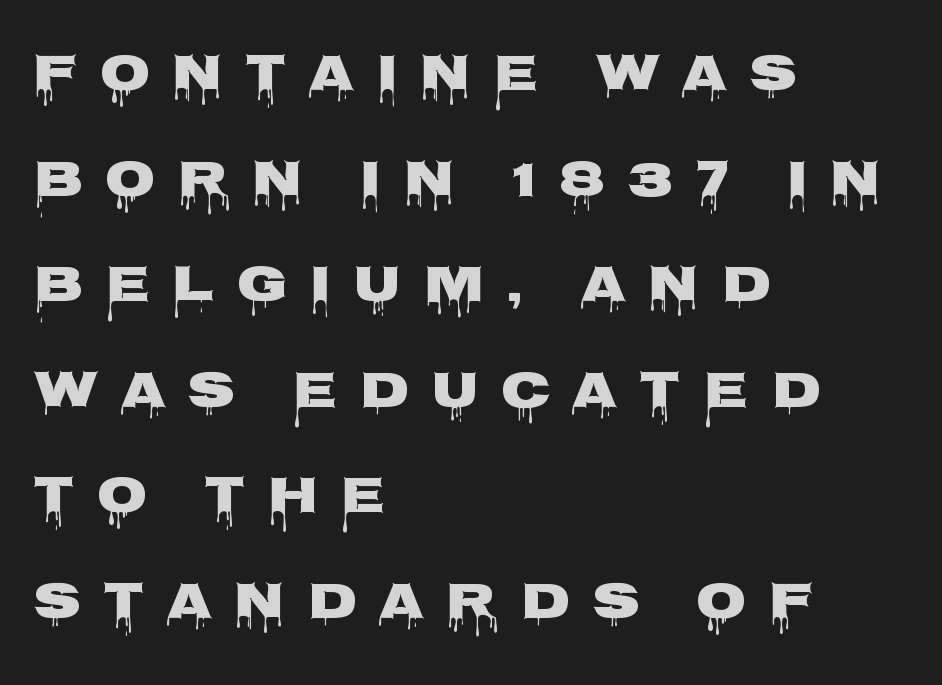
{"serif": "no", "italic": "no", "width": "wide", "stroke_contrast": "low", "x_height": "large", "monospaced": "no", "underline": "no", "align": "left", "line_spacing": "loose", "line_spacing_ratio": 2.03, "letter_spacing": "wide", "letter_spacing_em": 0.42, "glyph_px": 52}
